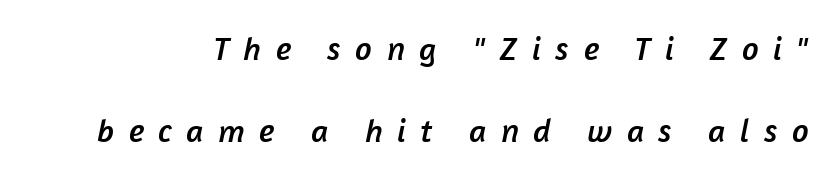
The image shows 33 px sans-serif type; set loose line spacing (2.5x), unusually wide letter spacing (+0.44 em), not underlined; low stroke contrast and a medium x-height.
